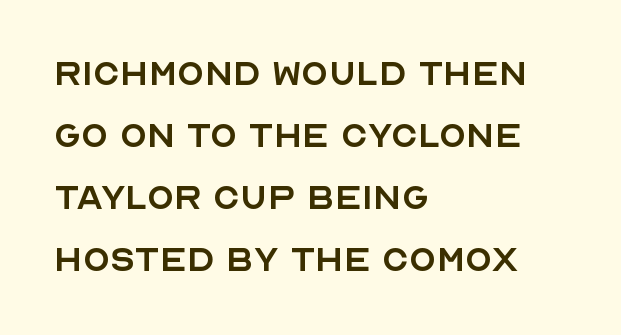
The image shows 44 px regular-weight sans-serif type, upright; set left-aligned, normal line spacing (1.41x), normal letter spacing, not underlined; a large x-height.
